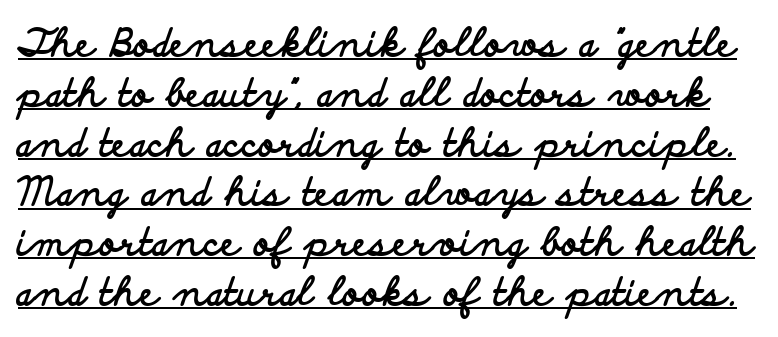
Q: Is the text bold? A: Yes.
Q: Is the text italic (slanted)? A: Yes.
Q: Is the typeface a serif or a sans-serif typeface? A: Sans-serif.
Q: Is the text underlined? A: Yes.
Q: Is the spacing between letters normal or unusually wide? A: Normal.
Q: Is the spacing between lines tight, normal or loose? A: Normal.
Q: Width (condensed, normal, or wide)? A: Wide.
Q: Stroke contrast? A: Low.
Q: x-height? A: Small.
Q: Monospaced? A: No.
